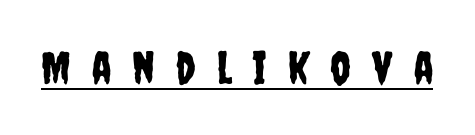
Is there an underline? Yes — a line sits under the letters. The rendering uses natural spacing where letterforms have individual widths. Unlike a traditional serif, this face leaves its strokes unadorned. The letterforms stand isolated, each surrounded by extra space.
